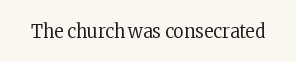
The image shows 20 px text type, upright; set normal letter spacing, not underlined.
